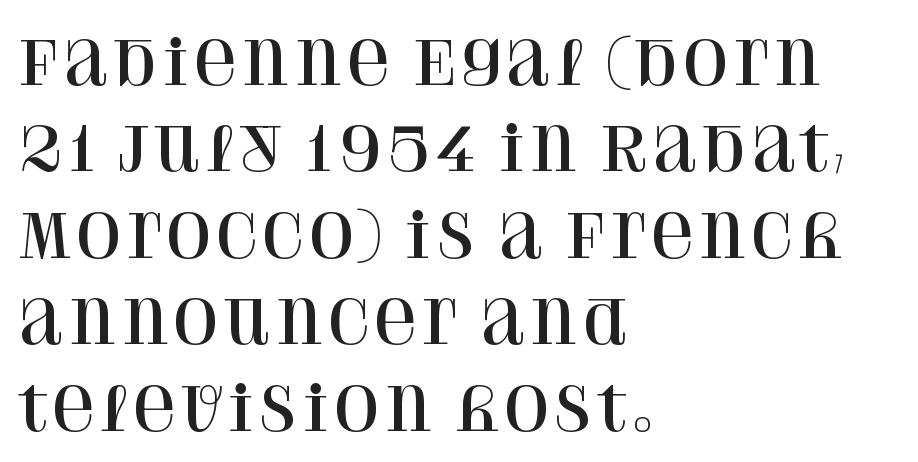
The image shows 60 px serif type, upright; set left-aligned, normal line spacing (1.44x), normal letter spacing, not underlined; high stroke contrast and a large x-height.
